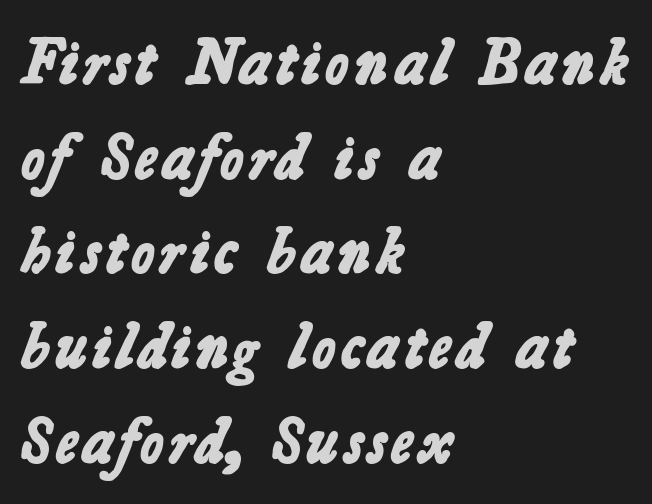
Q: Is the text bold? A: Yes.
Q: Is the typeface a serif or a sans-serif typeface? A: Sans-serif.
Q: Is the text underlined? A: No.
Q: How is the paragraph aligned? A: Left-aligned.
Q: Is the spacing between letters normal or unusually wide? A: Normal.
Q: Is the spacing between lines tight, normal or loose? A: Normal.
Q: Width (condensed, normal, or wide)? A: Normal.
Q: Stroke contrast? A: Low.
Q: x-height? A: Medium.
Q: Monospaced? A: No.
